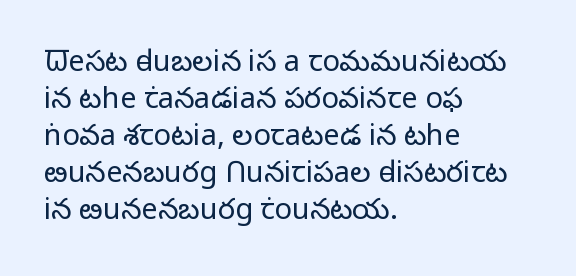
Q: Is the text bold? A: No.
Q: Is the text italic (slanted)? A: No, it is upright.
Q: Is the typeface a serif or a sans-serif typeface? A: Sans-serif.
Q: Is the text underlined? A: No.
Q: How is the paragraph aligned? A: Left-aligned.
Q: Is the spacing between letters normal or unusually wide? A: Normal.
Q: Is the spacing between lines tight, normal or loose? A: Normal.
Q: Width (condensed, normal, or wide)? A: Normal.
Q: Stroke contrast? A: Low.
Q: x-height? A: Medium.
Q: Monospaced? A: No.
